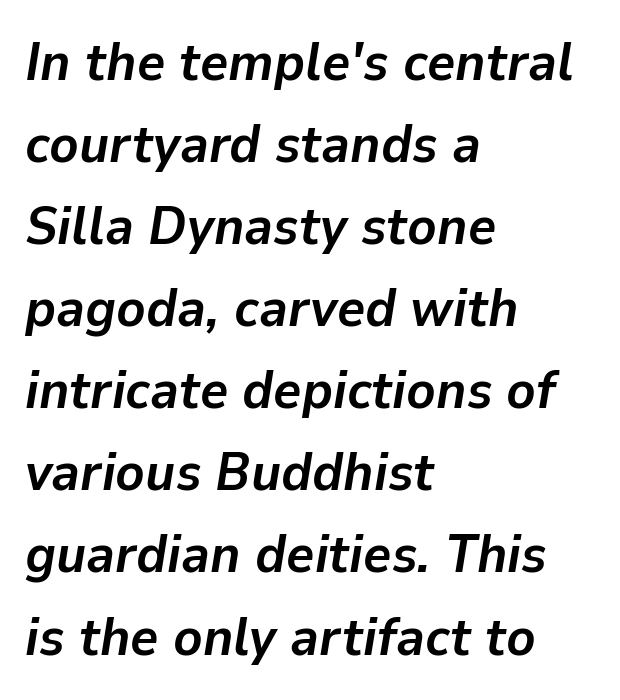
Typesetter's note: full bold, strokes at maximum text heaviness. Here the designer chose a conventional face with non-uniform glyph widths. The passage is arranged the way most books set body copy — flush left. Compared with typical body copy, the letter spacing here is the same. The baseline area is clear. Honestly, the row spacing looks completely unremarkable.
